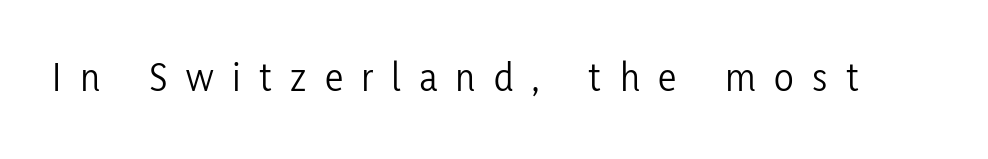
The image shows 41 px light, condensed sans-serif type, upright; set unusually wide letter spacing (+0.45 em), not underlined; low stroke contrast and a medium x-height.
